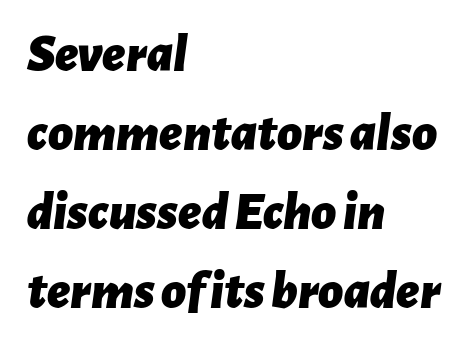
The image shows 54 px bold type, italic (leaning right); set left-aligned, normal line spacing (1.46x), normal letter spacing, not underlined; low stroke contrast and a medium x-height.
